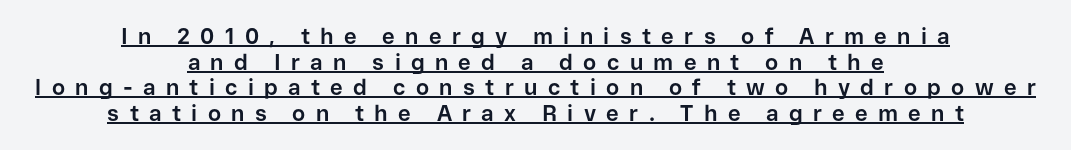
Q: Is the text bold? A: Yes.
Q: Is the text italic (slanted)? A: No, it is upright.
Q: Is the text underlined? A: Yes.
Q: How is the paragraph aligned? A: Centered.
Q: Is the spacing between letters normal or unusually wide? A: Unusually wide.
